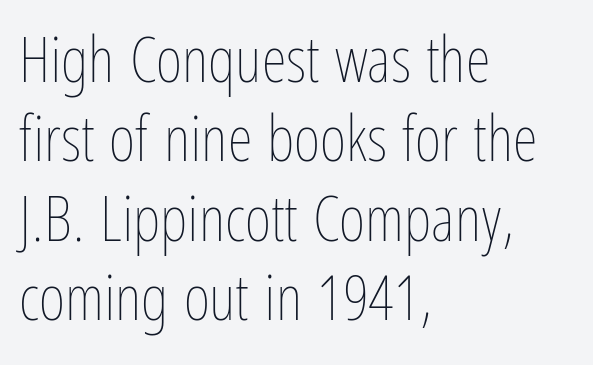
Q: Is the text bold? A: No.
Q: Is the text italic (slanted)? A: No, it is upright.
Q: Is the text underlined? A: No.
Q: How is the paragraph aligned? A: Left-aligned.
Q: Is the spacing between letters normal or unusually wide? A: Normal.
Q: Width (condensed, normal, or wide)? A: Condensed.
Q: Stroke contrast? A: Low.
Q: x-height? A: Medium.
Q: Monospaced? A: No.
